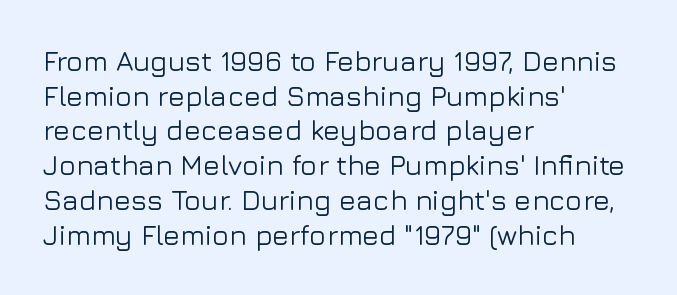
{"serif": "no", "italic": "no", "width": "normal", "stroke_contrast": "low", "x_height": "medium", "monospaced": "no", "underline": "no", "align": "left", "line_spacing_ratio": 1.24, "letter_spacing": "normal", "letter_spacing_em": 0.0, "glyph_px": 28}
